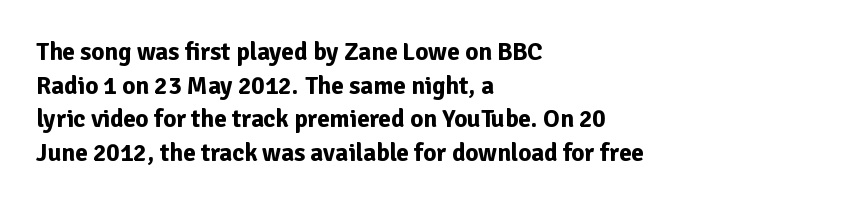
Students, note that the glyphs here touch the page at normal intervals. Chunky letters — that's bold for sure. Descenders are the only things crossing below the line. Notice how the passage keeps a crisp vertical edge on the left only.
